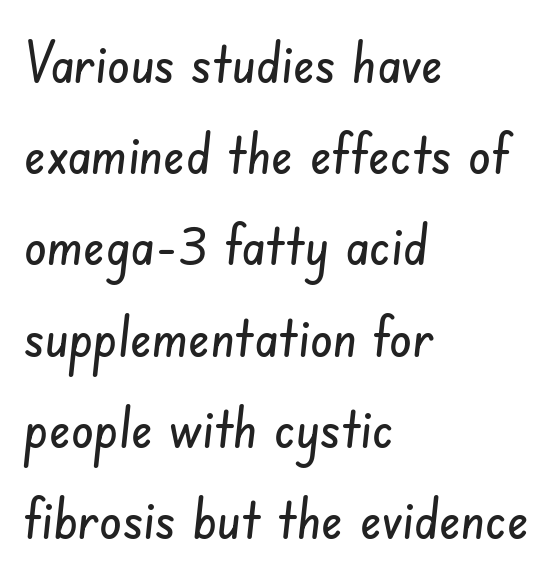
The image shows 57 px condensed sans-serif type; set left-aligned, normal line spacing (1.6x), normal letter spacing, not underlined; low stroke contrast and a small x-height.
